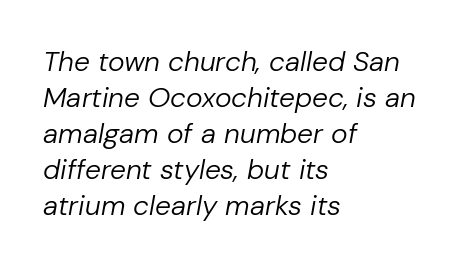
{"italic": "yes", "lean": "right", "slant_degrees": 10, "bold": "no", "weight": "regular", "width": "normal", "stroke_contrast": "low", "x_height": "medium", "monospaced": "no", "underline": "no", "align": "left", "line_spacing": "normal", "line_spacing_ratio": 1.29, "letter_spacing": "normal", "letter_spacing_em": 0.0, "glyph_px": 28}
